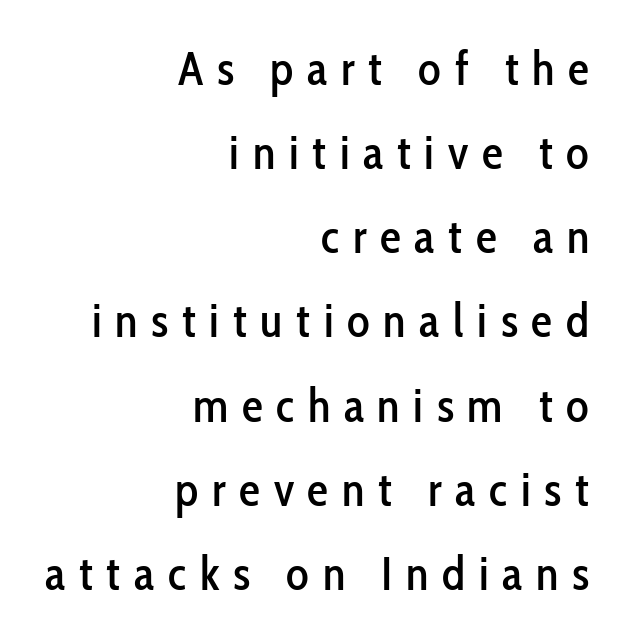
Q: Is the text italic (slanted)? A: No, it is upright.
Q: Is the typeface a serif or a sans-serif typeface? A: Sans-serif.
Q: Is the text underlined? A: No.
Q: How is the paragraph aligned? A: Right-aligned.
Q: Is the spacing between letters normal or unusually wide? A: Unusually wide.
Q: Width (condensed, normal, or wide)? A: Condensed.
Q: Stroke contrast? A: Low.
Q: x-height? A: Medium.
Q: Monospaced? A: No.
